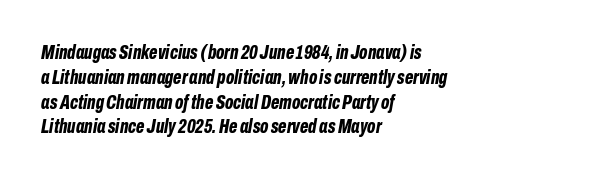
Inter-character spacing is left at the font's built-in metrics. The typesetting leans heavy: a genuine bold. The whole block is typeset with a tilt. Unmarked baselines from the first word to the last.
